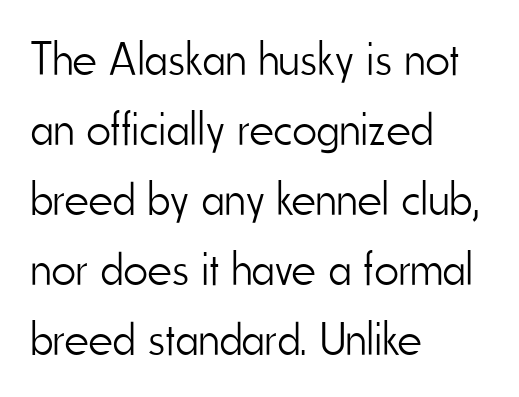
The image shows 47 px light, condensed sans-serif type, upright; set left-aligned, normal line spacing (1.49x), normal letter spacing, not underlined; low stroke contrast and a small x-height.
